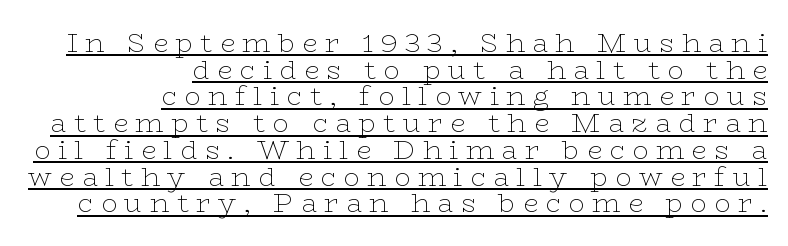
The image shows 27 px text type, upright; set right-aligned, tight line spacing (0.99x), unusually wide letter spacing (+0.28 em), underlined.
